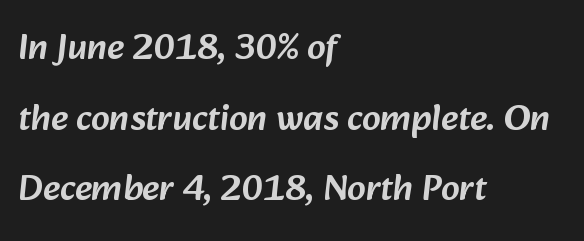
This sample has the flowing, uneven cadence of proportional lettering. The tracking reads as untouched default to a designer's eye. The letters carry no serifs — their stems end cleanly without finishing strokes. Does the copy run flush right? No — it runs flush left.
